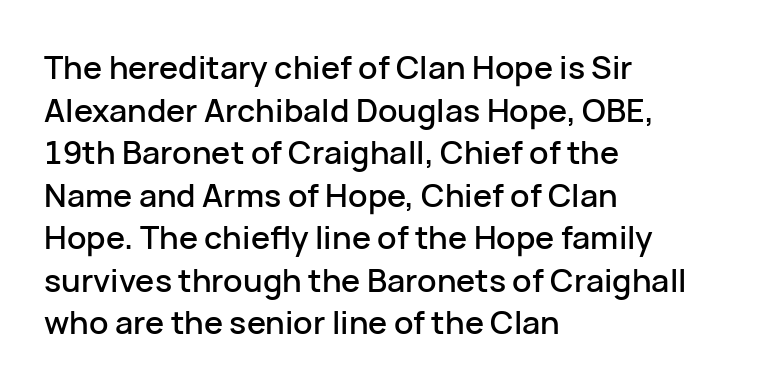
The image shows 32 px sans-serif type, upright; set left-aligned, normal line spacing (1.33x), normal letter spacing, not underlined; low stroke contrast and a medium x-height.
